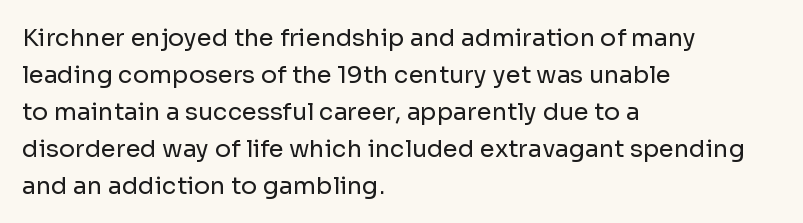
{"italic": "no", "bold": "no", "underline": "no", "align": "left", "line_spacing": "normal", "line_spacing_ratio": 1.54, "letter_spacing": "normal", "letter_spacing_em": 0.0, "glyph_px": 24}
